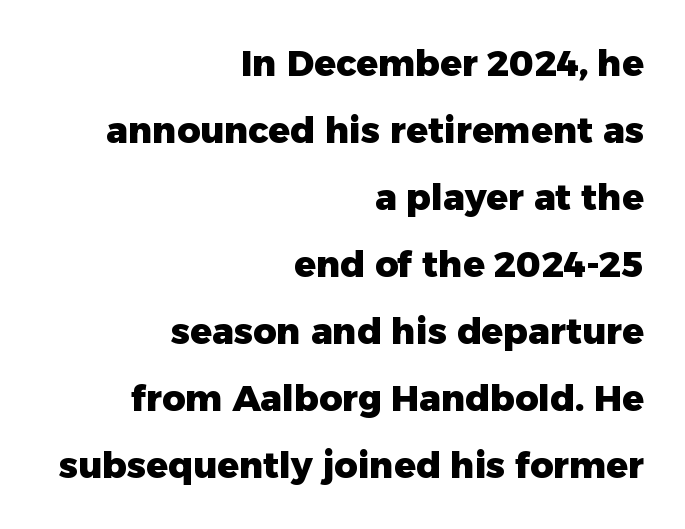
The image shows 36 px heavy sans-serif type, upright; set right-aligned, line spacing 1.86x, normal letter spacing, not underlined; low stroke contrast and a medium x-height.
